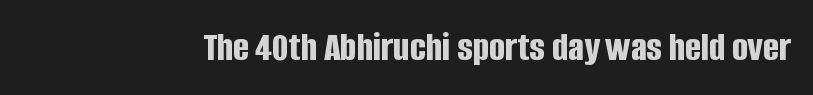
Q: Is the text bold? A: Yes.
Q: Is the text italic (slanted)? A: No, it is upright.
Q: Is the typeface a serif or a sans-serif typeface? A: Sans-serif.
Q: Is the text underlined? A: No.
Q: Is the spacing between letters normal or unusually wide? A: Normal.
Q: Width (condensed, normal, or wide)? A: Condensed.
Q: Stroke contrast? A: Low.
Q: x-height? A: Large.
Q: Monospaced? A: No.
